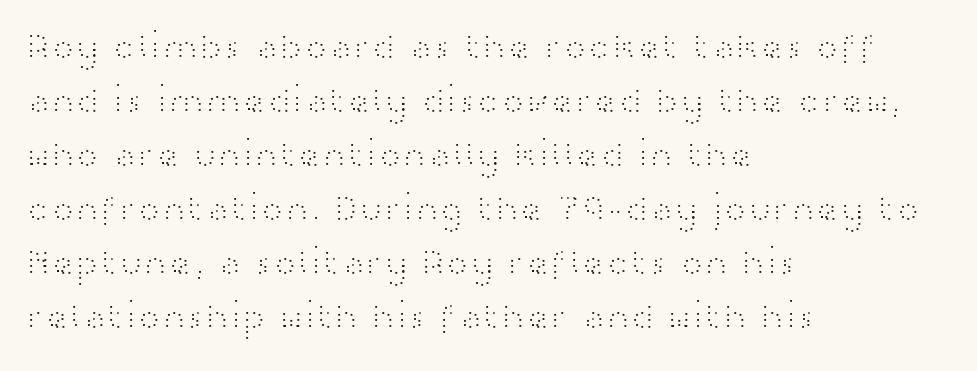
{"serif": "no", "italic": "no", "bold": "no", "weight": "light", "width": "wide", "stroke_contrast": "high", "x_height": "medium", "monospaced": "no", "underline": "no", "align": "left", "line_spacing": "normal", "line_spacing_ratio": 1.46, "letter_spacing": "normal", "letter_spacing_em": 0.0, "glyph_px": 37}
